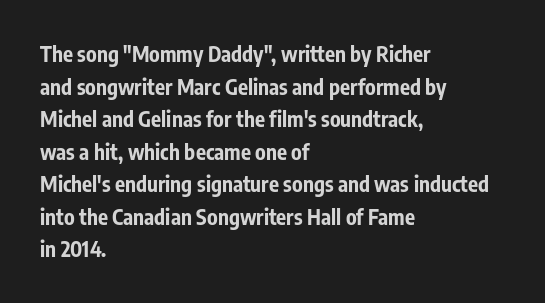
The rendering anchors every line to the left-hand side. In terms of posture, this sample is upright. This sample uses plain, unmodified letter spacing. The gap between lines stays unmarked.
